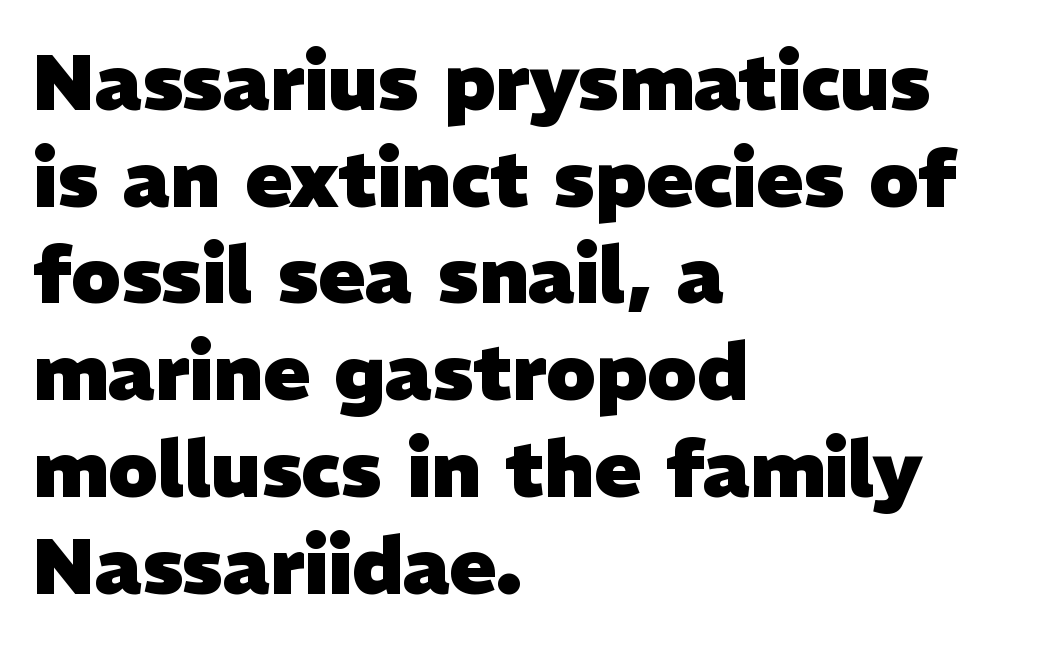
{"serif": "no", "bold": "yes", "weight": "heavy", "width": "normal", "stroke_contrast": "low", "x_height": "medium", "monospaced": "no", "underline": "no", "align": "left", "line_spacing_ratio": 1.24, "letter_spacing": "normal", "letter_spacing_em": 0.0, "glyph_px": 78}
